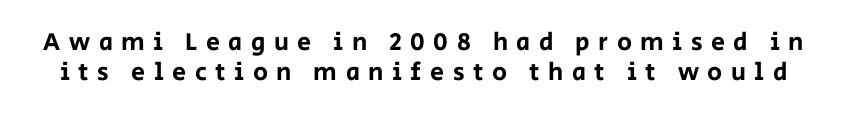
The font's upright variant was chosen for this text. Quick note: underline off. The face used here is rendered with a markedly widened letterfit.
